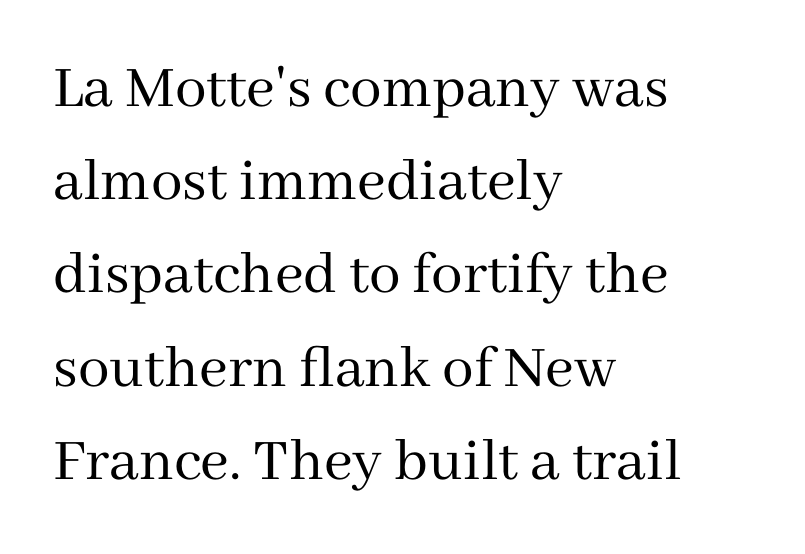
{"serif": "yes", "italic": "no", "bold": "no", "weight": "regular", "width": "normal", "stroke_contrast": "medium", "x_height": "medium", "monospaced": "no", "underline": "no", "align": "left", "line_spacing": "normal", "line_spacing_ratio": 1.48, "letter_spacing": "normal", "letter_spacing_em": 0.0, "glyph_px": 63}
